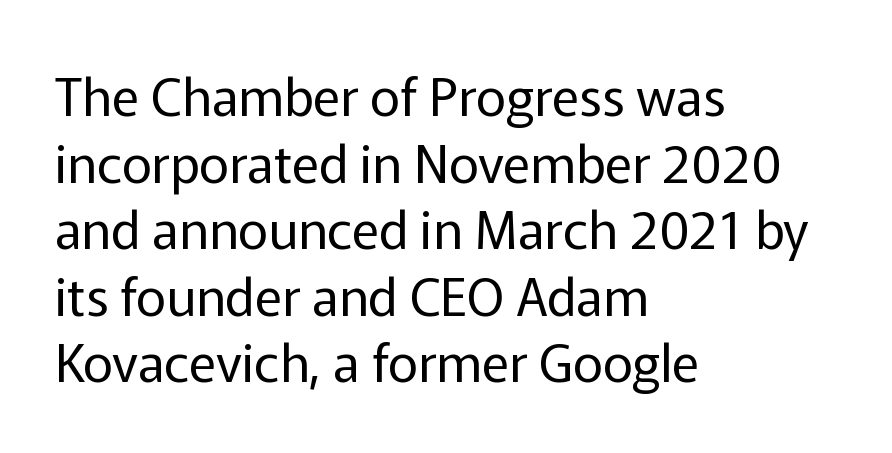
{"serif": "no", "italic": "no", "bold": "no", "weight": "regular", "width": "normal", "stroke_contrast": "low", "x_height": "medium", "monospaced": "no", "underline": "no", "align": "left", "line_spacing": "normal", "line_spacing_ratio": 1.28, "letter_spacing": "normal", "letter_spacing_em": 0.0, "glyph_px": 52}
